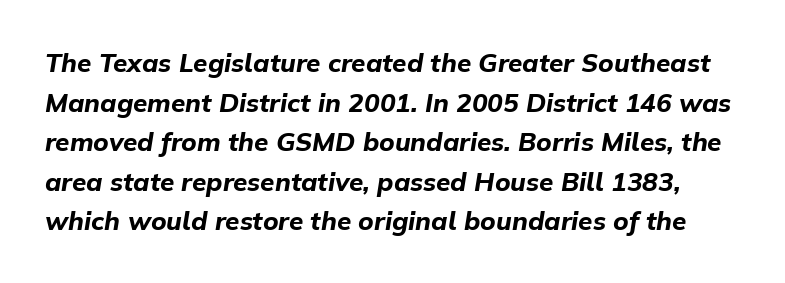
{"italic": "yes", "lean": "right", "slant_degrees": 9, "bold": "yes", "underline": "no", "line_spacing": "normal", "line_spacing_ratio": 1.52, "letter_spacing": "normal", "letter_spacing_em": 0.0, "glyph_px": 26}
